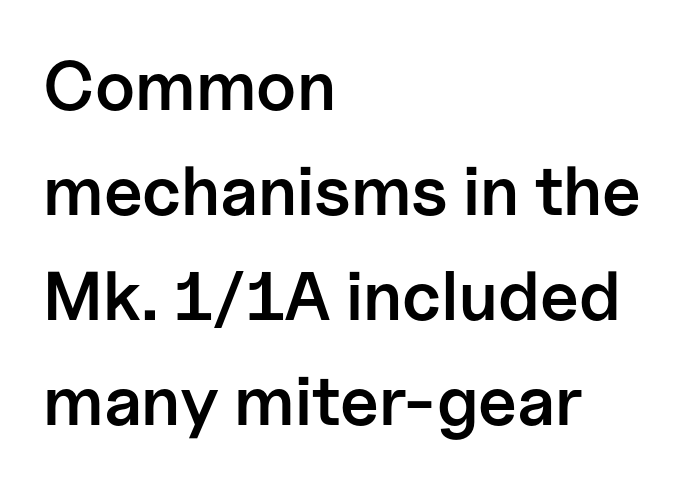
The image shows 69 px semibold sans-serif type, upright; set left-aligned, normal line spacing (1.52x), normal letter spacing, not underlined; low stroke contrast and a medium x-height.
